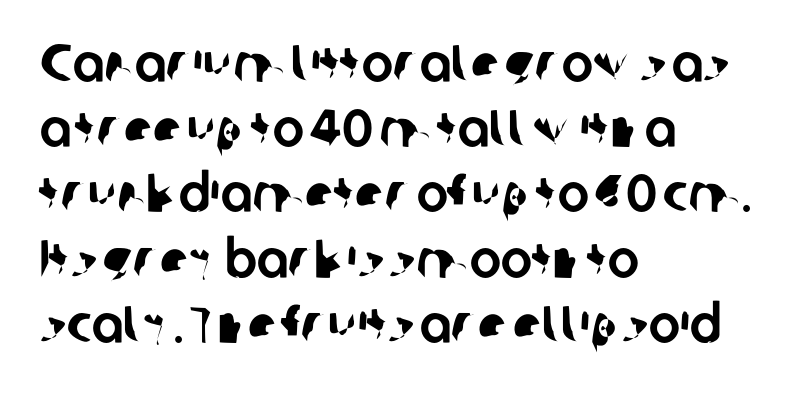
Descender tails drop into unmarked territory. Is this a fixed-width face? No — the glyphs have proportional, varying widths. Here the glyphs are tracked normally, forming tight word shapes. Type style note: lacks serifs. Line beginnings align vertically; line endings do not.
